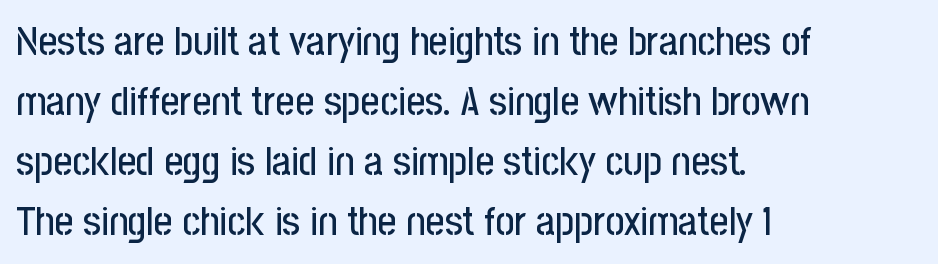
Q: Is the text italic (slanted)? A: No, it is upright.
Q: Is the typeface a serif or a sans-serif typeface? A: Sans-serif.
Q: Is the text underlined? A: No.
Q: How is the paragraph aligned? A: Left-aligned.
Q: Is the spacing between letters normal or unusually wide? A: Normal.
Q: Is the spacing between lines tight, normal or loose? A: Normal.
Q: Width (condensed, normal, or wide)? A: Condensed.
Q: Stroke contrast? A: Low.
Q: x-height? A: Medium.
Q: Monospaced? A: No.
